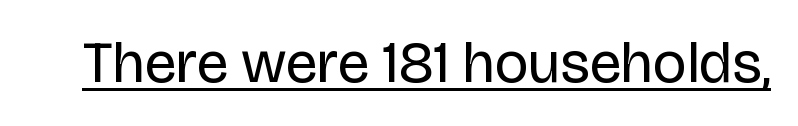
Honestly, the letter spacing is just normal — you wouldn't notice it. Caption: lettering with a line underneath. The passage shown is typed in a proportional face where columns would drift. The weight would be labelled regular, book, light, or lighter still.
